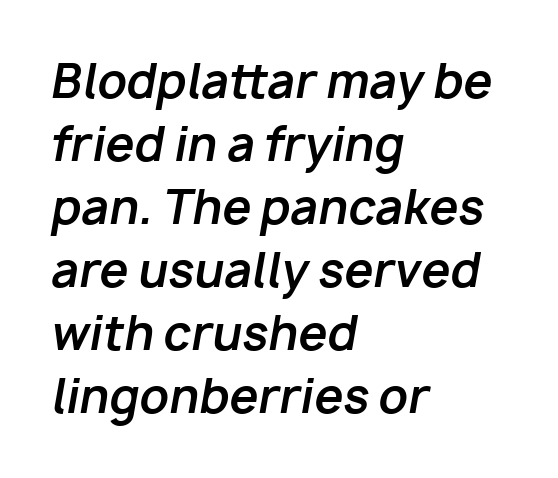
The image shows 46 px bold type, italic (leaning right); set left-aligned, normal line spacing (1.37x), normal letter spacing, not underlined; low stroke contrast and a medium x-height.
